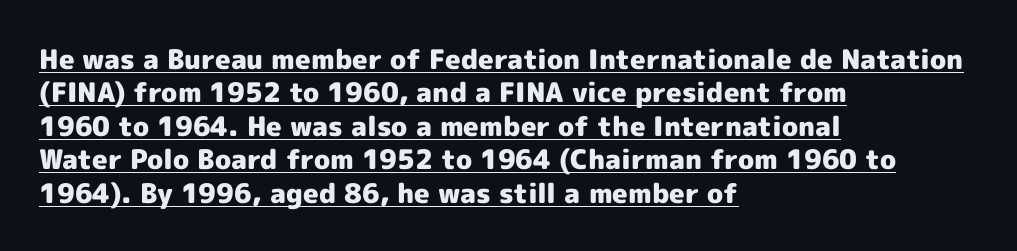
Q: Is the text bold? A: Yes.
Q: Is the text italic (slanted)? A: No, it is upright.
Q: Is the text underlined? A: Yes.
Q: How is the paragraph aligned? A: Left-aligned.
Q: Is the spacing between letters normal or unusually wide? A: Normal.
